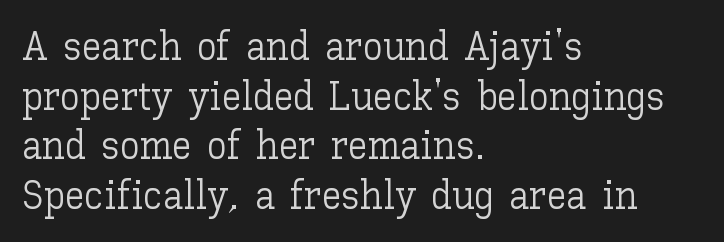
{"italic": "no", "bold": "no", "weight": "light", "width": "normal", "stroke_contrast": "low", "x_height": "medium", "monospaced": "no", "underline": "no", "align": "left", "line_spacing_ratio": 1.24, "letter_spacing": "normal", "letter_spacing_em": 0.0, "glyph_px": 40}
